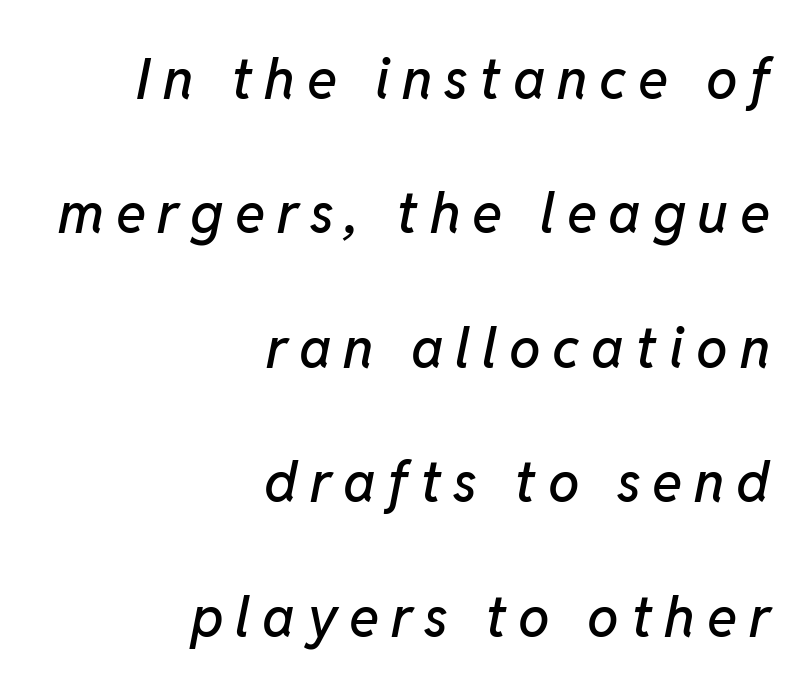
Is this a fixed-width face? No — the glyphs have proportional, varying widths. The vertical gap from one line to the next is large. Spacing between characters has been opened up far beyond the box default. This sample uses an oblique cut, with every glyph tilted off the vertical. Each row of text sits above clean, open space. The ragged edge is on the left, which tells us the setting is flush right.
